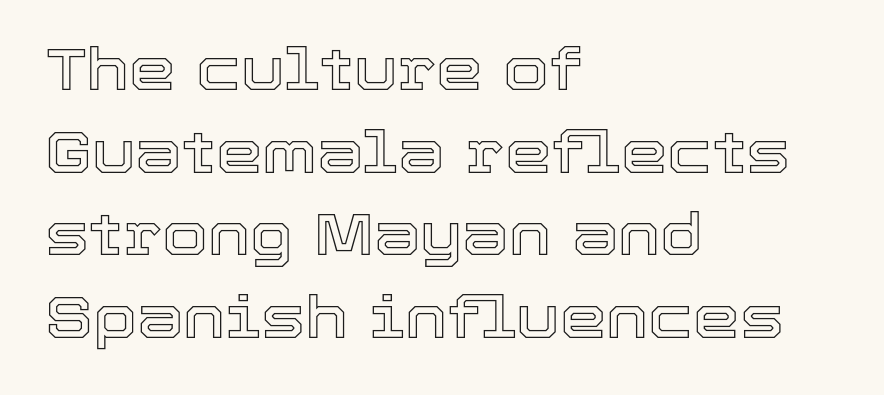
The image shows 59 px text type, upright; set left-aligned, normal line spacing (1.4x), normal letter spacing, not underlined; a medium x-height.
